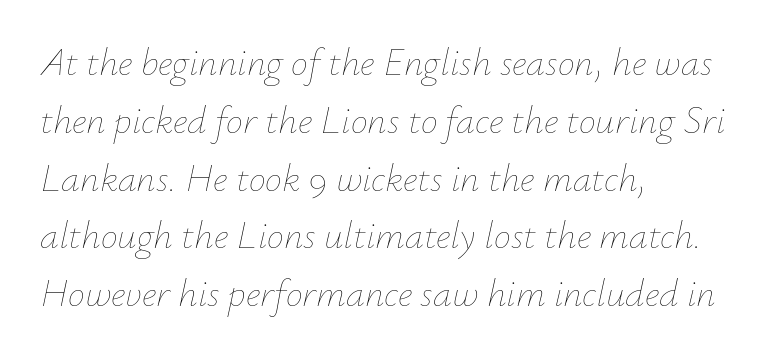
The image shows 38 px thin type, italic (leaning right); set left-aligned, normal line spacing (1.52x), normal letter spacing, not underlined; low stroke contrast and a small x-height.
